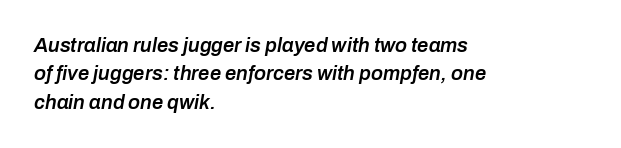
Q: Is the text bold? A: Semi-bold.
Q: Is the text italic (slanted)? A: Yes, it leans right by about 10 degrees.
Q: Is the text underlined? A: No.
Q: How is the paragraph aligned? A: Left-aligned.
Q: Is the spacing between letters normal or unusually wide? A: Normal.
Q: Is the spacing between lines tight, normal or loose? A: Normal.
